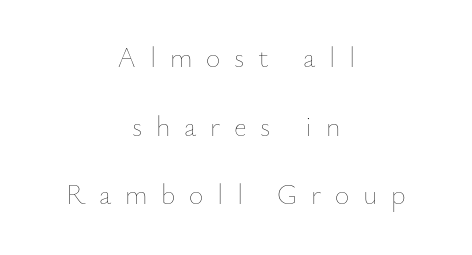
{"italic": "no", "bold": "no", "weight": "thin", "width": "normal", "stroke_contrast": "low", "x_height": "small", "monospaced": "no", "underline": "no", "align": "center", "line_spacing": "loose", "line_spacing_ratio": 2.45, "letter_spacing": "wide", "letter_spacing_em": 0.49, "glyph_px": 28}
